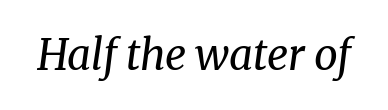
The image shows 42 px regular-weight serif type, italic (leaning right); set normal letter spacing, not underlined; medium stroke contrast and a medium x-height.
